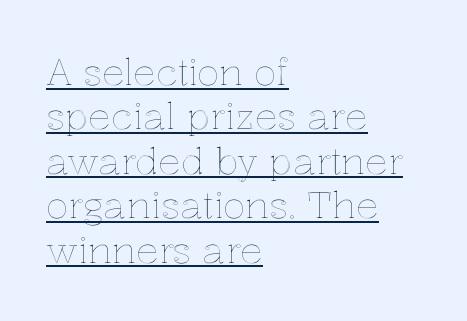
{"italic": "no", "width": "normal", "x_height": "medium", "monospaced": "no", "underline": "yes", "align": "left", "line_spacing_ratio": 1.2, "letter_spacing": "normal", "letter_spacing_em": 0.0, "glyph_px": 37}
